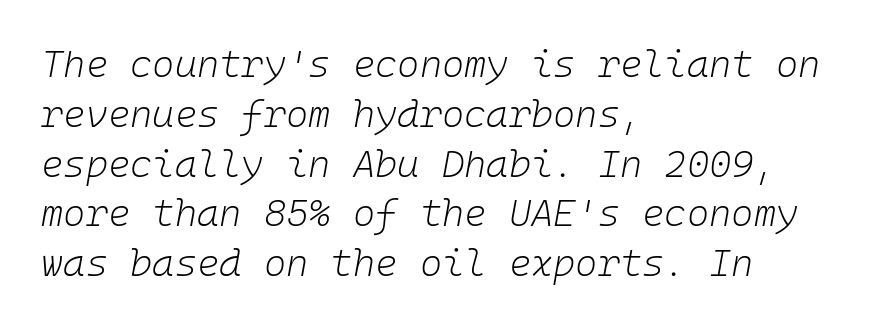
In terms of posture, this sample is oblique. Nothing heavy about these letters — not bold at all. Does extra space separate the letters? No, they use regular spacing. All the whitespace from short lines collects on the right. Is there much room between lines? A standard amount, neither cramped nor airy. The rendering uses typewriter-style spacing with identical character cells.
